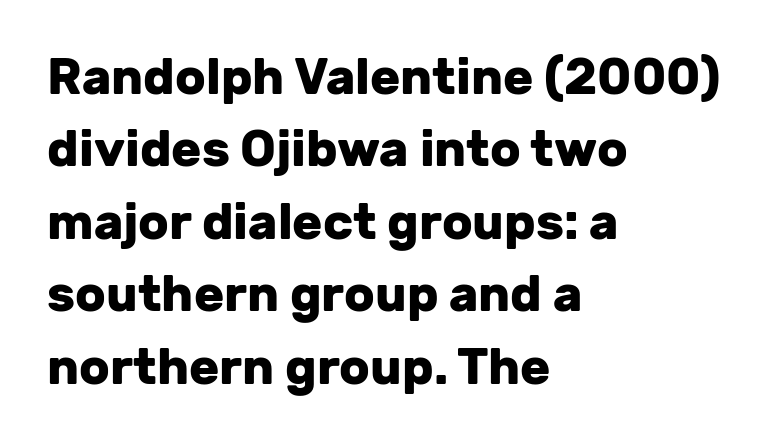
Q: Is the text bold? A: Yes.
Q: Is the text italic (slanted)? A: No, it is upright.
Q: Is the typeface a serif or a sans-serif typeface? A: Sans-serif.
Q: Is the text underlined? A: No.
Q: How is the paragraph aligned? A: Left-aligned.
Q: Is the spacing between letters normal or unusually wide? A: Normal.
Q: Is the spacing between lines tight, normal or loose? A: Normal.
Q: Width (condensed, normal, or wide)? A: Normal.
Q: Stroke contrast? A: Low.
Q: x-height? A: Medium.
Q: Monospaced? A: No.
